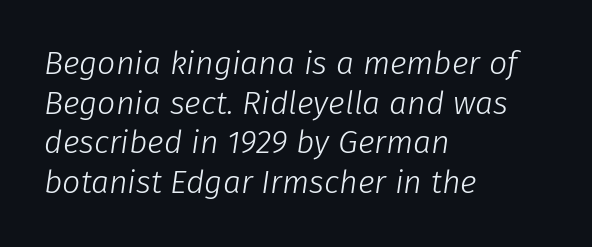
Q: Is the text bold? A: No.
Q: Is the text italic (slanted)? A: Yes, it leans right by about 8 degrees.
Q: Is the text underlined? A: No.
Q: How is the paragraph aligned? A: Left-aligned.
Q: Is the spacing between letters normal or unusually wide? A: Normal.
Q: Width (condensed, normal, or wide)? A: Normal.
Q: Stroke contrast? A: Low.
Q: x-height? A: Medium.
Q: Monospaced? A: No.
